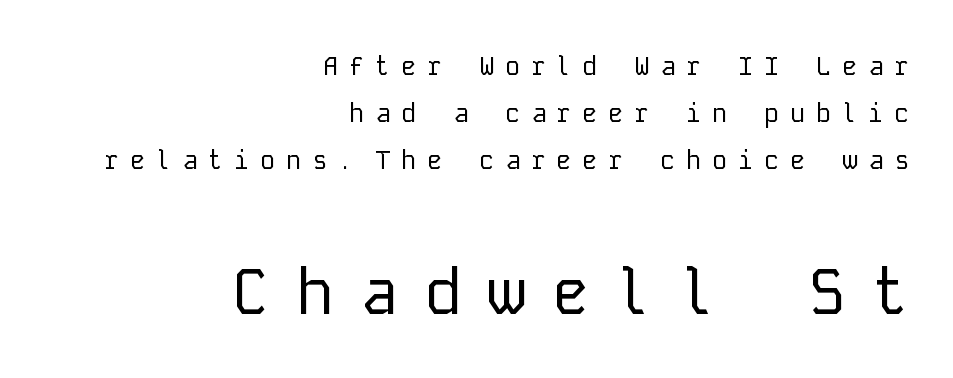
Q: Is the text bold? A: No.
Q: Is the text italic (slanted)? A: No, it is upright.
Q: Is the typeface a serif or a sans-serif typeface? A: Sans-serif.
Q: Is the text underlined? A: No.
Q: How is the paragraph aligned? A: Right-aligned.
Q: Is the spacing between letters normal or unusually wide? A: Unusually wide.
Q: Which block of text is set in a larger size, the first (top) or the second (bottom)? A: The second (bottom) one.
Q: Width (condensed, normal, or wide)? A: Normal.
Q: Stroke contrast? A: Low.
Q: x-height? A: Medium.
Q: Monospaced? A: Yes.
